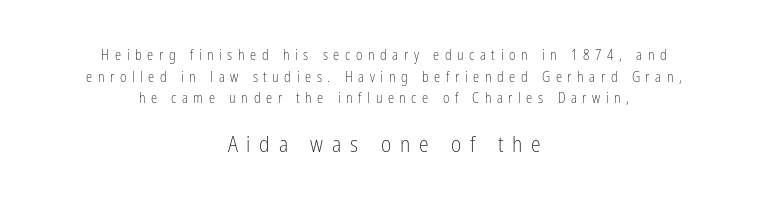
{"italic": "no", "bold": "no", "underline": "no", "align": "center", "line_spacing": "normal", "line_spacing_ratio": 1.55, "letter_spacing": "wide", "letter_spacing_em": 0.4, "larger_block": "second", "size_ratio": 1.57, "glyph_px": 22}
